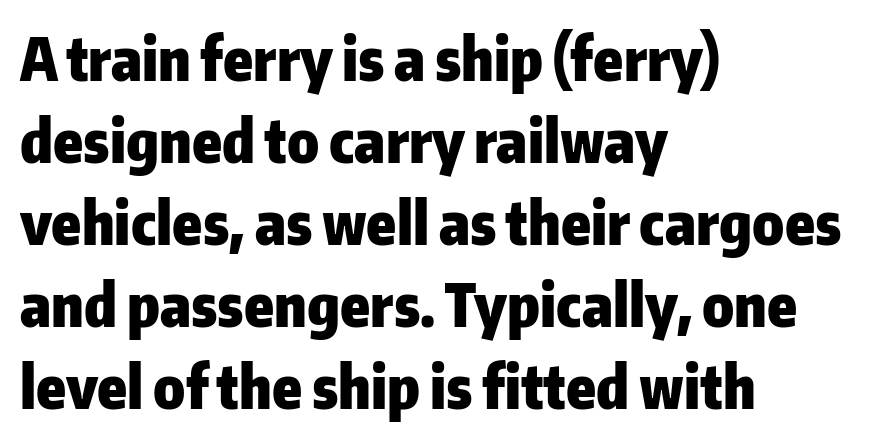
Rows of type keep a routine distance in the vertical direction. These lines stack with their left ends in a neat column. These lines keep a tight, regular rhythm from letter to letter. Stroke thickness is high; the sample reads as a true bold. The characters display no serif detailing; their extremities are plain.
